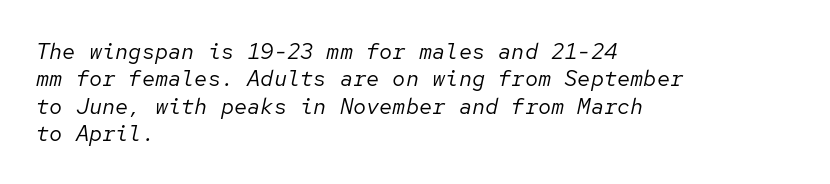
Q: Is the text bold? A: No.
Q: Is the text italic (slanted)? A: Yes, it leans right by about 12 degrees.
Q: Is the text underlined? A: No.
Q: How is the paragraph aligned? A: Left-aligned.
Q: Is the spacing between letters normal or unusually wide? A: Normal.
